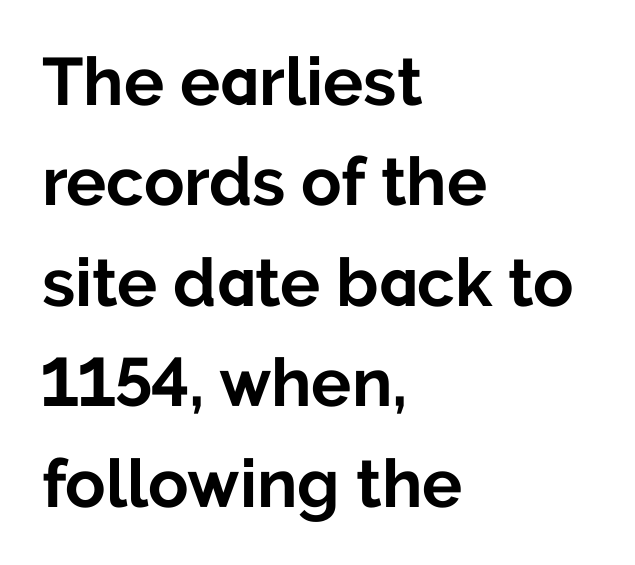
{"serif": "no", "italic": "no", "bold": "yes", "weight": "bold", "width": "normal", "stroke_contrast": "low", "x_height": "medium", "monospaced": "no", "underline": "no", "align": "left", "line_spacing": "normal", "line_spacing_ratio": 1.5, "letter_spacing": "normal", "letter_spacing_em": 0.0, "glyph_px": 67}
